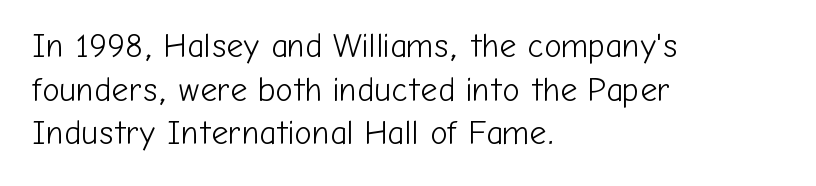
Beneath every word, the page is bare. Successive baselines arrive at the customary interval. Think of a printed novel: that variable character pitch is what you see here. Line beginnings align vertically; line endings do not. A sans-serif font was chosen for this passage. No italicization has been applied; the sample stays upright.
